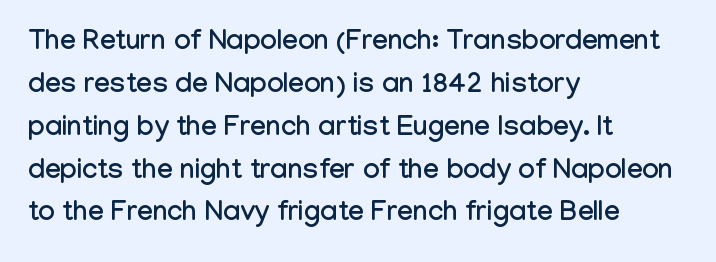
{"serif": "no", "italic": "no", "width": "condensed", "stroke_contrast": "low", "x_height": "medium", "monospaced": "no", "underline": "no", "align": "left", "line_spacing": "normal", "line_spacing_ratio": 1.53, "letter_spacing": "normal", "letter_spacing_em": 0.0, "glyph_px": 28}
